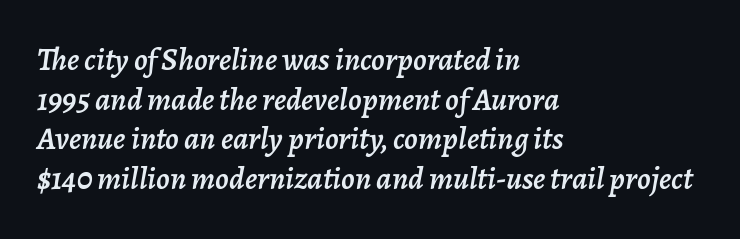
{"italic": "yes", "lean": "right", "slant_degrees": 7, "width": "normal", "stroke_contrast": "low", "x_height": "medium", "monospaced": "no", "underline": "no", "align": "left", "line_spacing_ratio": 1.24, "letter_spacing": "normal", "letter_spacing_em": 0.0, "glyph_px": 32}
